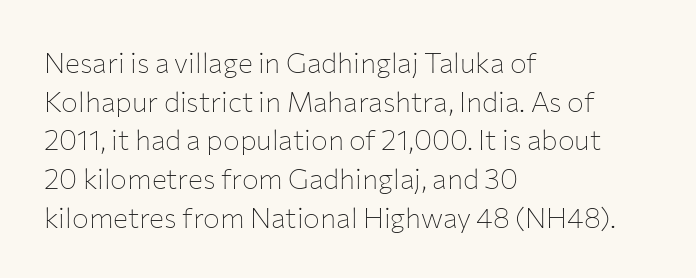
The paragraph shown leans on its left margin. Students, observe: this is what conventionally led text looks like. Tracking here is standard; glyphs follow each other at the usual distance. The baseline area is clear. In terms of letterform style, serifs are entirely absent. Character widths vary here, with narrow letters taking less room than wide ones.
